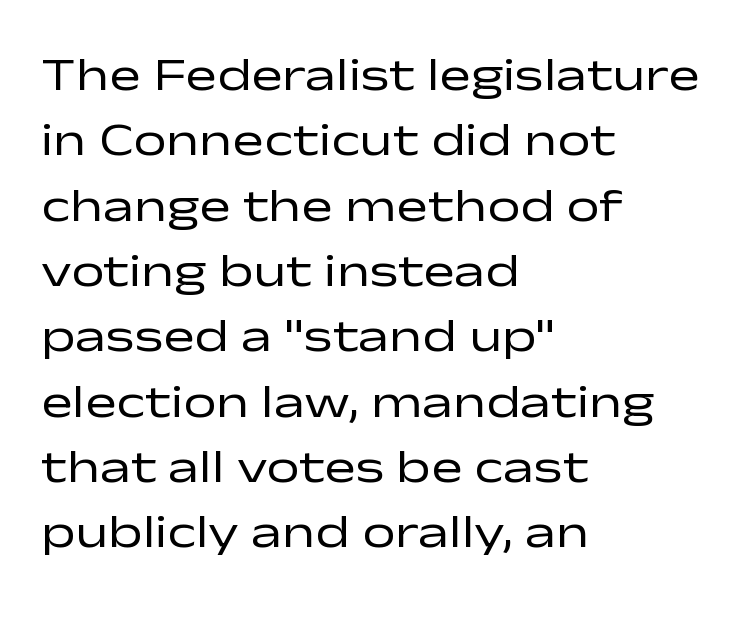
The image shows 47 px regular-weight, wide sans-serif type, upright; set left-aligned, normal line spacing (1.39x), normal letter spacing, not underlined; low stroke contrast and a medium x-height.
